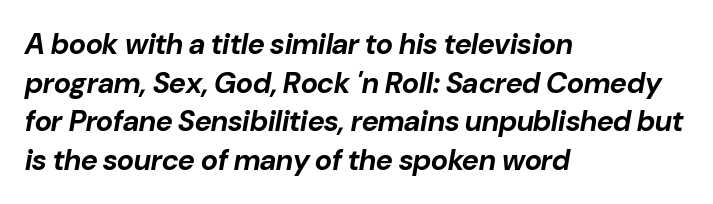
The image shows 29 px bold type, italic (leaning right); set left-aligned, normal line spacing (1.33x), normal letter spacing, not underlined; low stroke contrast and a medium x-height.
